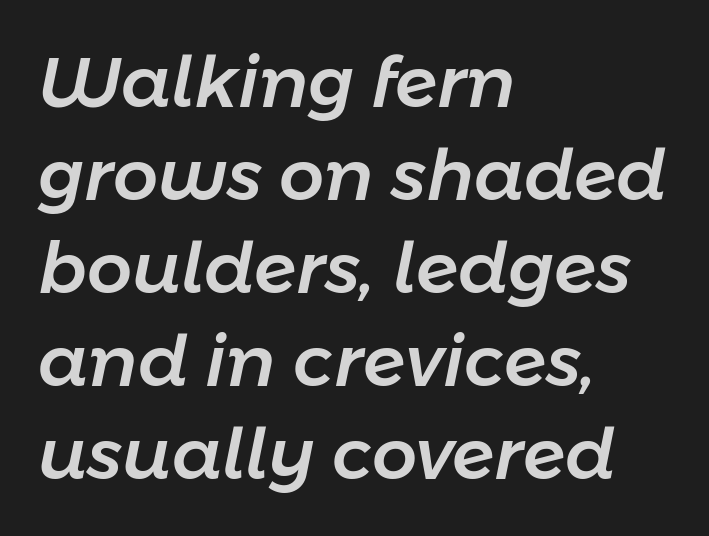
Each new line begins a customary step beneath the previous one. The paragraph has a hard left edge and a soft right edge. The string is rendered with underlining switched off. There is no visible air inserted between adjacent glyphs.
